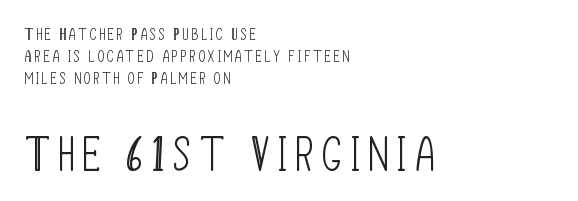
The image shows 47 px light, condensed sans-serif type, upright; set left-aligned, normal line spacing (1.36x), not underlined; the second (bottom) block is 2.94x larger; low stroke contrast and a large x-height.
